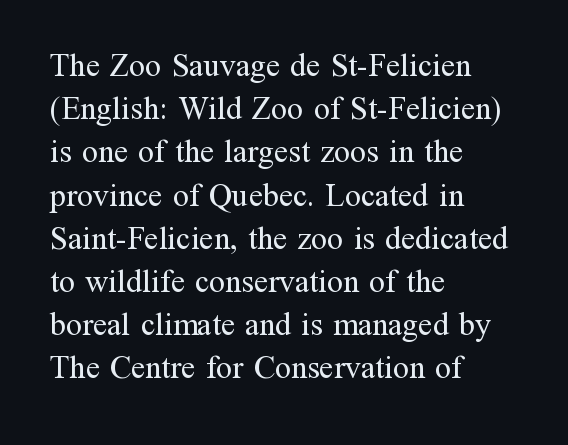
Reading down the block, your eye returns to a fixed left position each line. Proportional: the letters do not fall into vertical columns. The type sits square on the baseline with zero lean. The leading is moderate, giving the passage an even texture. Words float on clear page, feet unadorned. Regarding serifs, this sample has them.
